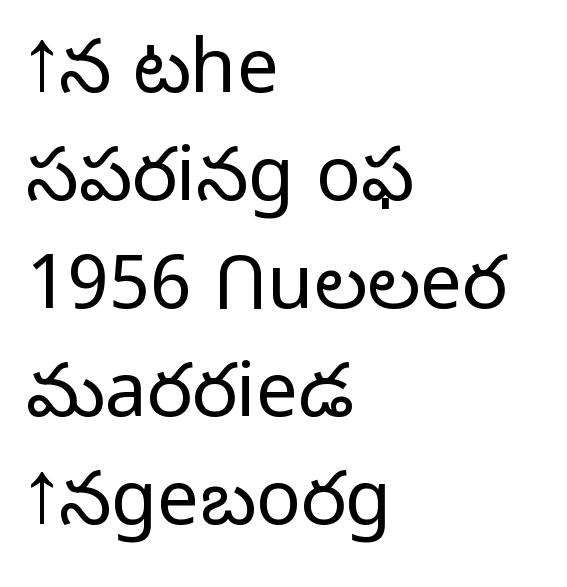
The image shows 75 px light sans-serif type, upright; set left-aligned, normal line spacing (1.44x), normal letter spacing, not underlined; low stroke contrast and a medium x-height.
